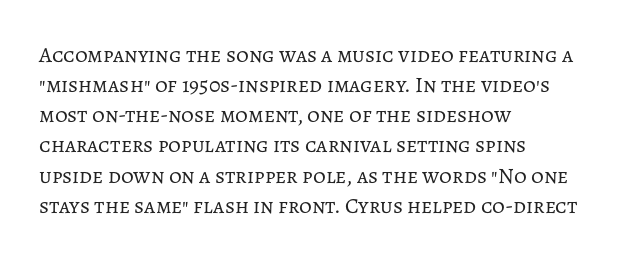
{"italic": "no", "bold": "no", "underline": "no", "align": "left", "line_spacing": "normal", "line_spacing_ratio": 1.37, "letter_spacing": "normal", "letter_spacing_em": 0.0, "glyph_px": 22}
